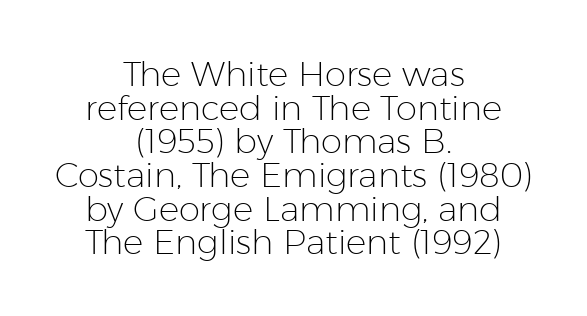
The image shows 34 px light sans-serif type, upright; set centered, tight line spacing (0.99x), normal letter spacing, not underlined; low stroke contrast and a medium x-height.
